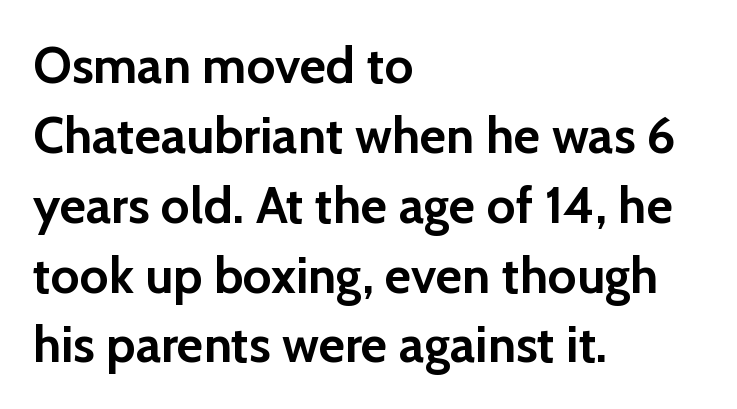
{"serif": "no", "italic": "no", "bold": "yes", "weight": "semibold", "width": "normal", "stroke_contrast": "low", "x_height": "medium", "monospaced": "no", "underline": "no", "align": "left", "line_spacing": "normal", "line_spacing_ratio": 1.37, "letter_spacing": "normal", "letter_spacing_em": 0.0, "glyph_px": 51}
